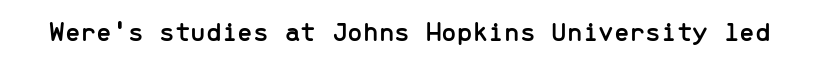
The type family on display is of the sans-serif kind. Compared with typical body copy, the letter spacing here is the same. Each letter, wide or thin by design, is forced into the same width here. Notice how the stems are strictly vertical — no italics here. The gap between lines stays unmarked.
